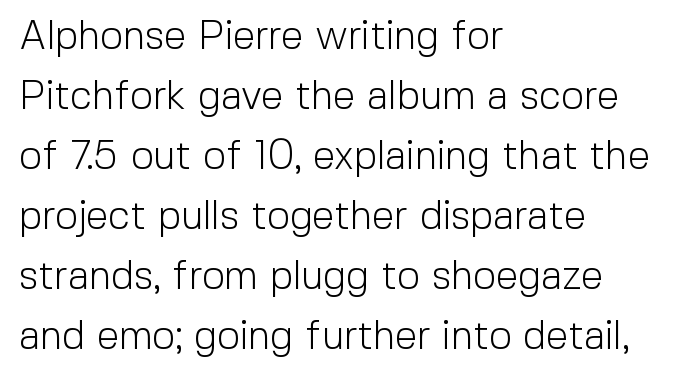
{"serif": "no", "italic": "no", "bold": "no", "weight": "light", "width": "normal", "x_height": "medium", "monospaced": "no", "underline": "no", "align": "left", "line_spacing": "normal", "line_spacing_ratio": 1.5, "letter_spacing": "normal", "letter_spacing_em": 0.0, "glyph_px": 40}
